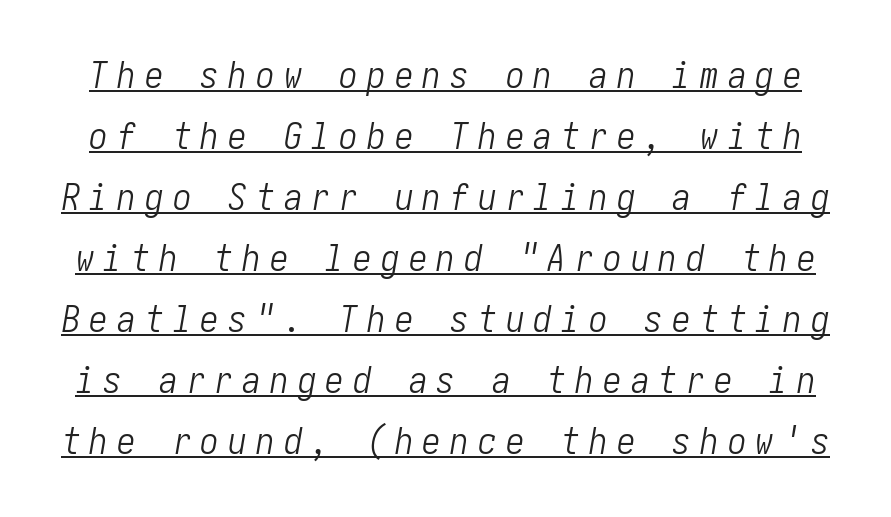
Honestly, the row spacing looks completely unremarkable. Somebody hit Ctrl+U on this one — the words are underlined. Display-style spreading of the glyphs; the letterfit is very open. These lines were composed using italics. This reads as an unemphasized weight, regular at the heaviest.
